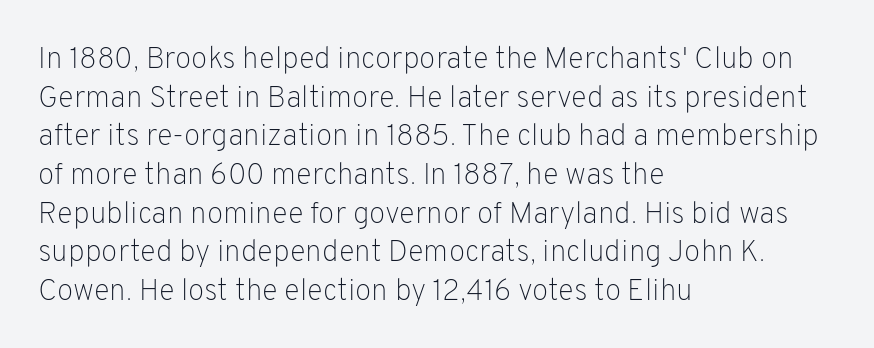
Here the designer chose a conventional face with non-uniform glyph widths. Plain, unruled lines of type. All the whitespace from short lines collects on the right. Note: no serifs on the glyphs. Characters follow at the spacing the type designer built in.
